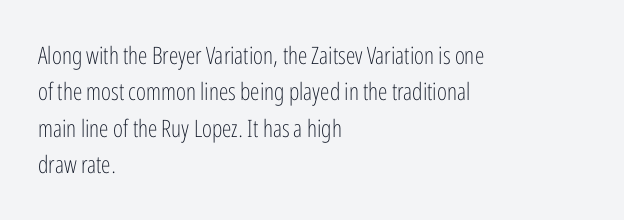
{"italic": "no", "bold": "no", "underline": "no", "align": "left", "line_spacing": "normal", "line_spacing_ratio": 1.52, "letter_spacing": "normal", "letter_spacing_em": 0.0, "glyph_px": 24}
